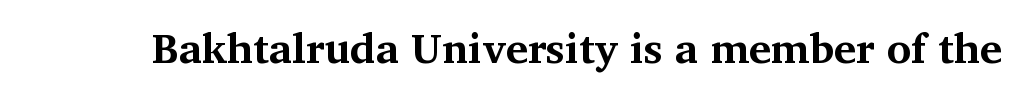
Glance below the letters and you will spot only blank space. A typesetter would call this proportional, since set widths differ per character. Here the glyphs are tracked normally, forming tight word shapes. The letters stand upright; this is a roman face. Little horizontal feet cap the strokes, marking this as serif type. Is the type bold? Yes — the strokes are clearly thick and heavy.
